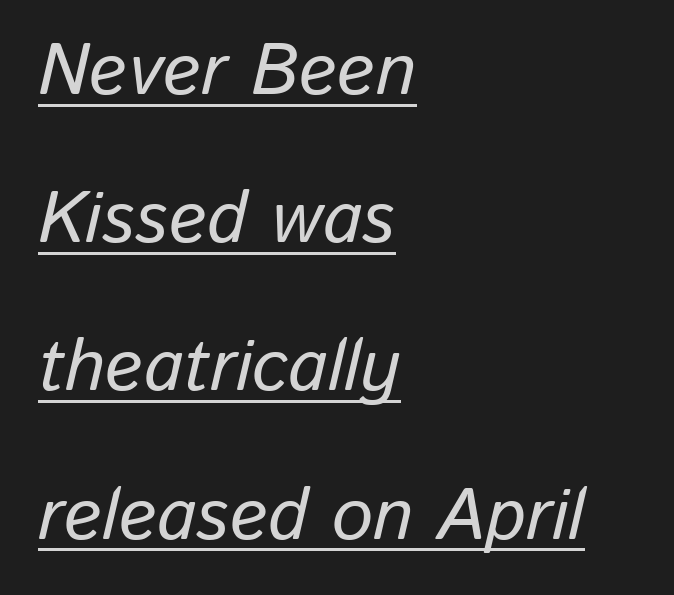
{"italic": "yes", "lean": "right", "slant_degrees": 13, "width": "normal", "stroke_contrast": "low", "x_height": "medium", "monospaced": "no", "underline": "yes", "align": "left", "line_spacing": "loose", "line_spacing_ratio": 2.03, "letter_spacing": "normal", "letter_spacing_em": 0.0, "glyph_px": 73}
